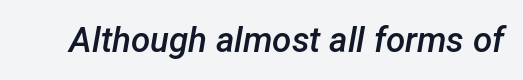
Tracking here is standard; glyphs follow each other at the usual distance. Summary of weight: moderately heavy, a semibold. Check under the words: just untouched page. Would a proofreader flag this as italicized? Yes. The passage shown is typed in a proportional face where columns would drift.
